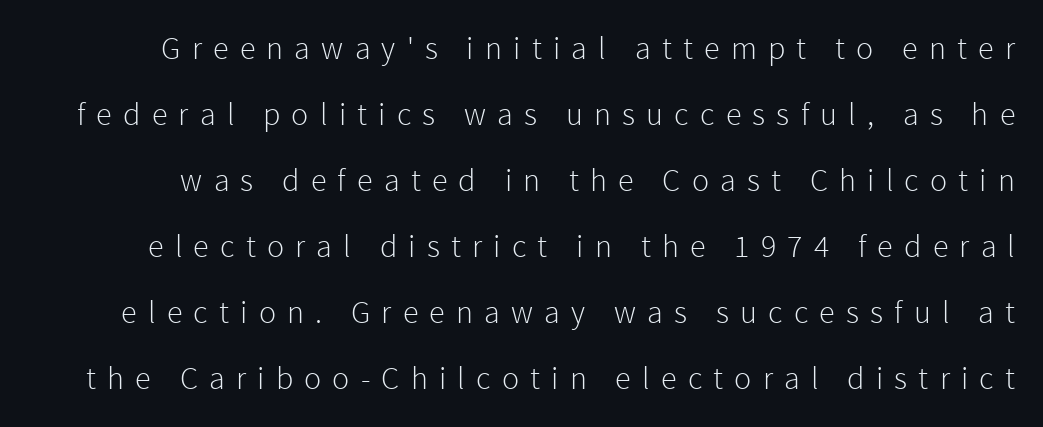
{"serif": "no", "italic": "no", "bold": "no", "weight": "light", "width": "normal", "stroke_contrast": "low", "x_height": "medium", "monospaced": "no", "underline": "no", "line_spacing": "loose", "line_spacing_ratio": 2.06, "letter_spacing": "wide", "letter_spacing_em": 0.35, "glyph_px": 32}
